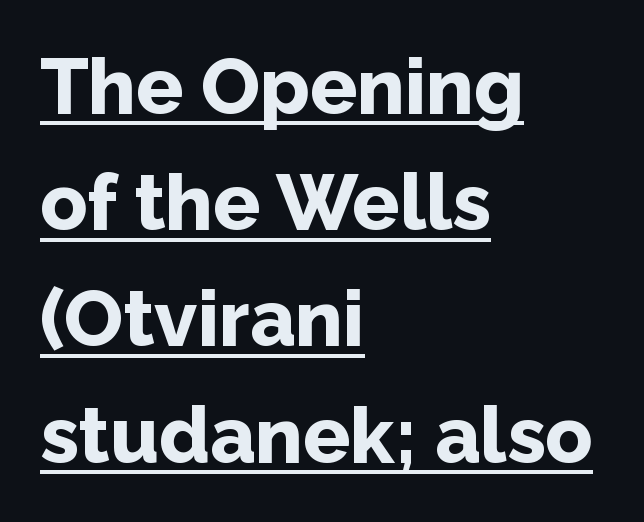
Horizontal alignment here is leftward, the default for most running prose. Every character sits straight up, as roman type does. This sample uses plain, unmodified letter spacing. Check the space under the baseline: a stroke is drawn there. Thick stems and heavy bowls — unmistakably bold. Letterform terminals end flat and unadorned throughout the passage.
